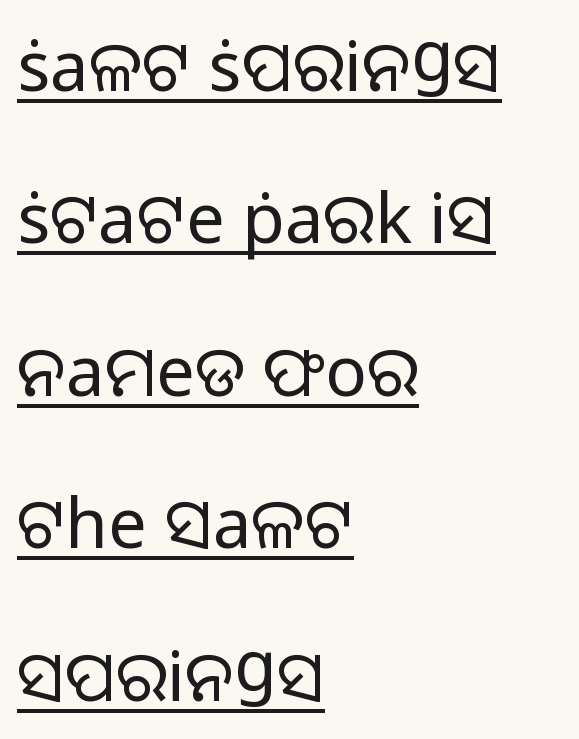
Q: Is the text bold? A: No.
Q: Is the text italic (slanted)? A: No, it is upright.
Q: Is the typeface a serif or a sans-serif typeface? A: Sans-serif.
Q: Is the text underlined? A: Yes.
Q: How is the paragraph aligned? A: Left-aligned.
Q: Is the spacing between letters normal or unusually wide? A: Normal.
Q: Is the spacing between lines tight, normal or loose? A: Loose.
Q: Width (condensed, normal, or wide)? A: Normal.
Q: Stroke contrast? A: Low.
Q: x-height? A: Medium.
Q: Monospaced? A: No.
